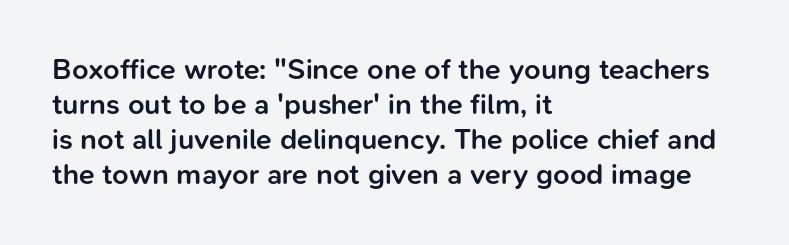
Q: Is the text bold? A: Semi-bold.
Q: Is the text italic (slanted)? A: No, it is upright.
Q: Is the typeface a serif or a sans-serif typeface? A: Sans-serif.
Q: Is the text underlined? A: No.
Q: How is the paragraph aligned? A: Left-aligned.
Q: Is the spacing between letters normal or unusually wide? A: Normal.
Q: Width (condensed, normal, or wide)? A: Normal.
Q: Stroke contrast? A: Low.
Q: x-height? A: Medium.
Q: Monospaced? A: No.
